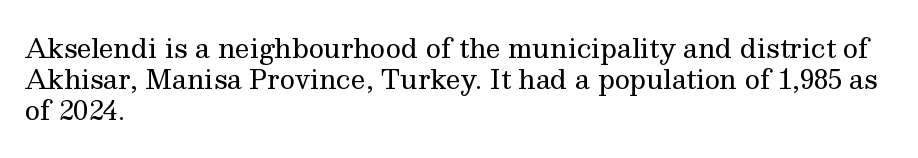
Q: Is the text bold? A: No.
Q: Is the text italic (slanted)? A: No, it is upright.
Q: Is the text underlined? A: No.
Q: How is the paragraph aligned? A: Left-aligned.
Q: Is the spacing between letters normal or unusually wide? A: Normal.
